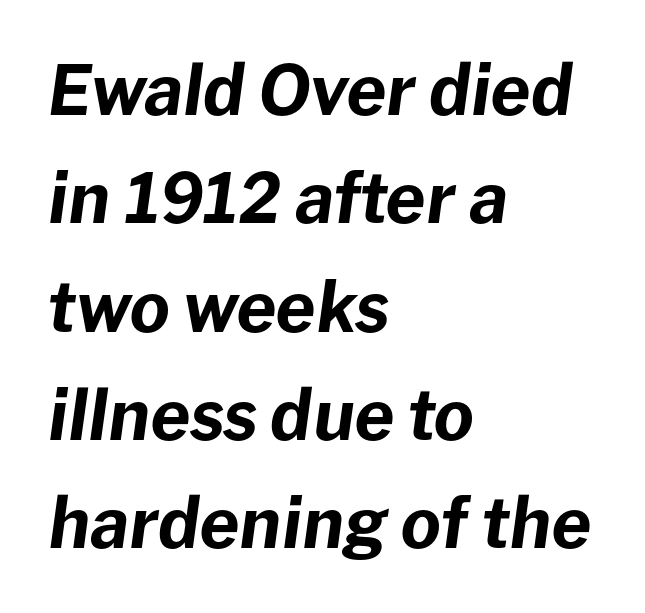
Yep, that's italic — everything's leaning. Each glyph is drawn with heavy, bold strokes. You could not count columns in this text — the font is proportionally spaced. A typesetter would call this leading conventional body-copy spacing.
